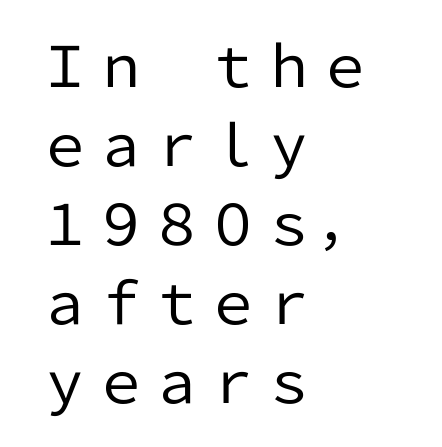
Q: Is the text bold? A: No.
Q: Is the text italic (slanted)? A: No, it is upright.
Q: Is the typeface a serif or a sans-serif typeface? A: Sans-serif.
Q: Is the text underlined? A: No.
Q: How is the paragraph aligned? A: Left-aligned.
Q: Is the spacing between letters normal or unusually wide? A: Normal.
Q: Is the spacing between lines tight, normal or loose? A: Normal.
Q: Width (condensed, normal, or wide)? A: Normal.
Q: Stroke contrast? A: Low.
Q: x-height? A: Medium.
Q: Monospaced? A: No.
